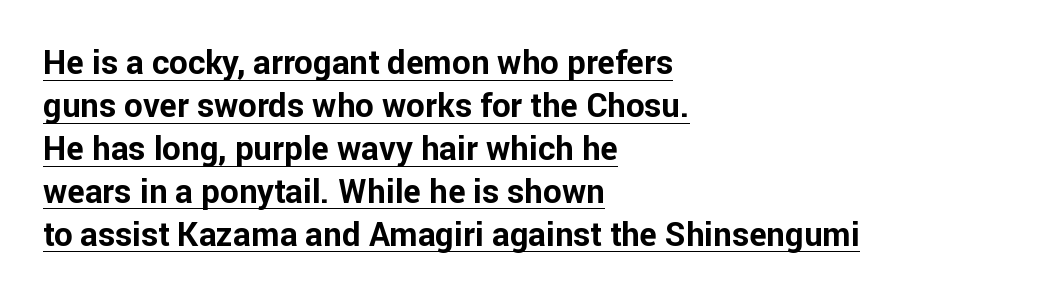
{"serif": "no", "italic": "no", "bold": "yes", "weight": "bold", "width": "normal", "stroke_contrast": "low", "x_height": "medium", "monospaced": "no", "underline": "yes", "align": "left", "line_spacing": "normal", "line_spacing_ratio": 1.3, "letter_spacing": "normal", "letter_spacing_em": 0.0, "glyph_px": 33}
